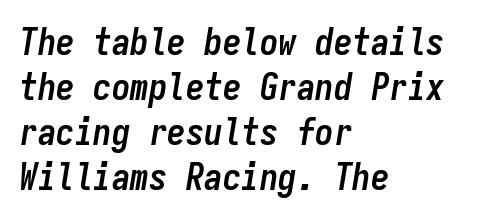
You could count columns in this text — the font is strictly monospaced. Descender tails drop into unmarked territory. Posture: slanted. Students, this is bold: see how much ink each stroke carries. Typeset ragged right — the left edge is the straight one.
